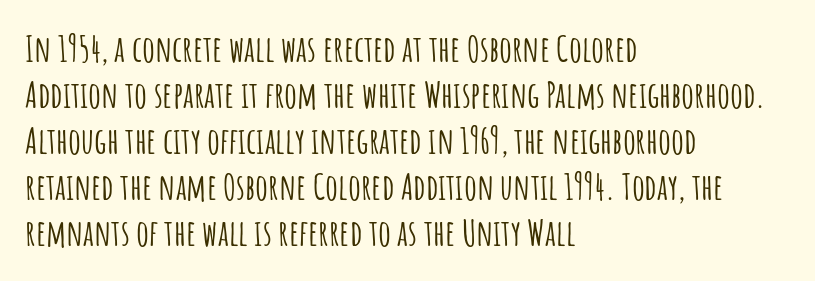
The image shows 36 px condensed sans-serif type, upright; set left-aligned, normal line spacing (1.28x), normal letter spacing, not underlined; low stroke contrast and a large x-height.
